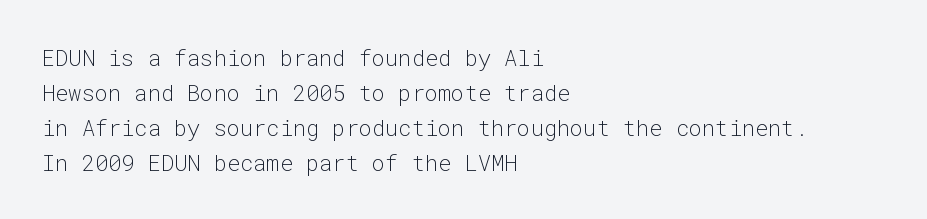
{"italic": "no", "bold": "no", "underline": "no", "align": "left", "line_spacing": "normal", "line_spacing_ratio": 1.59, "letter_spacing": "normal", "letter_spacing_em": 0.0, "glyph_px": 22}
